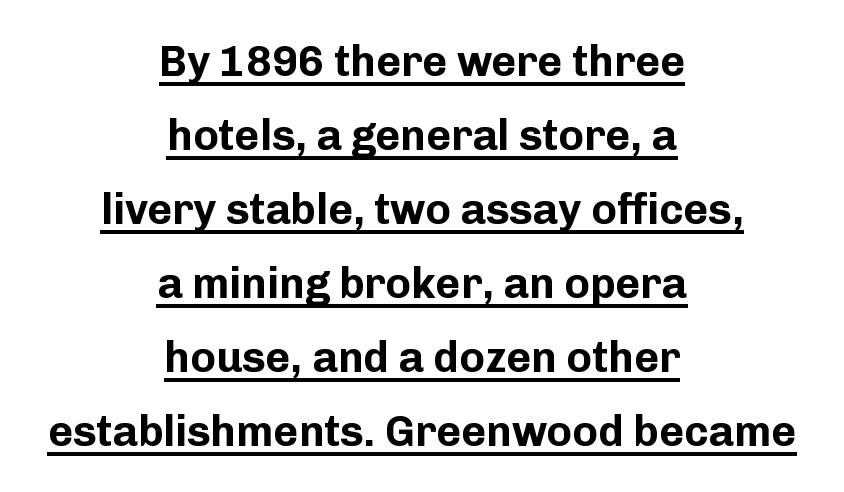
{"serif": "no", "italic": "no", "bold": "yes", "weight": "bold", "width": "normal", "stroke_contrast": "low", "x_height": "medium", "monospaced": "no", "underline": "yes", "align": "center", "line_spacing_ratio": 1.72, "letter_spacing": "normal", "letter_spacing_em": 0.0, "glyph_px": 43}
